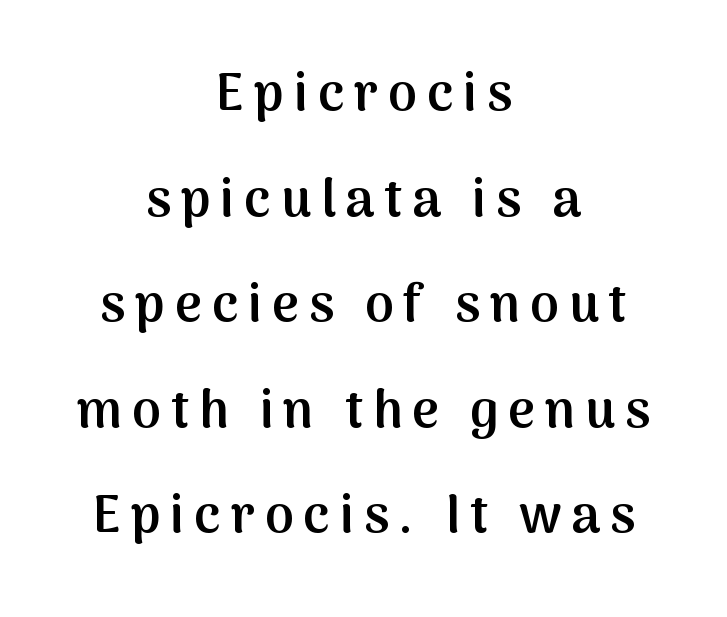
The image shows 52 px semibold sans-serif type, upright; set centered, loose line spacing (2.03x), not underlined; medium stroke contrast and a medium x-height.
